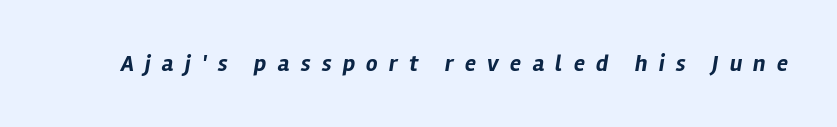
Q: Is the text bold? A: Yes.
Q: Is the text italic (slanted)? A: Yes, it leans right by about 12 degrees.
Q: Is the text underlined? A: No.
Q: Is the spacing between letters normal or unusually wide? A: Unusually wide.
